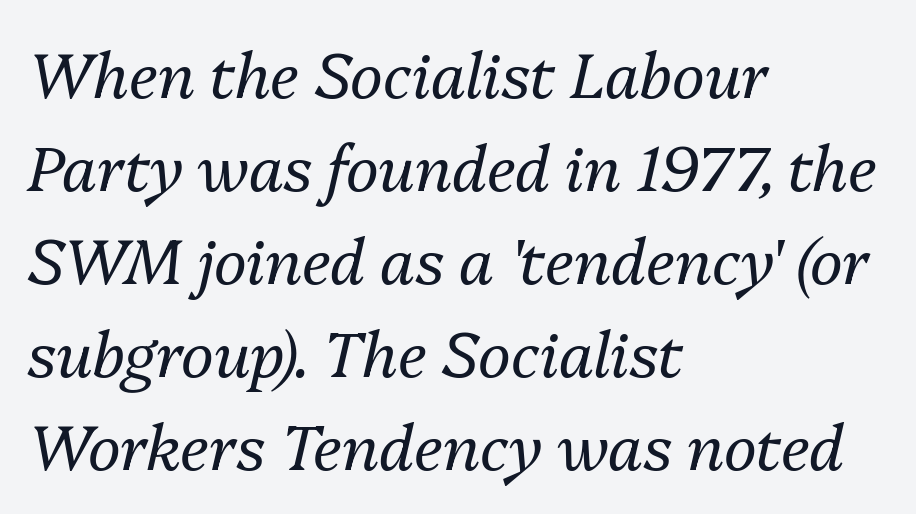
Q: Is the text bold? A: No.
Q: Is the text italic (slanted)? A: Yes, it leans right by about 13 degrees.
Q: Is the text underlined? A: No.
Q: How is the paragraph aligned? A: Left-aligned.
Q: Is the spacing between letters normal or unusually wide? A: Normal.
Q: Is the spacing between lines tight, normal or loose? A: Normal.
Q: Width (condensed, normal, or wide)? A: Normal.
Q: Stroke contrast? A: Medium.
Q: x-height? A: Medium.
Q: Monospaced? A: No.
